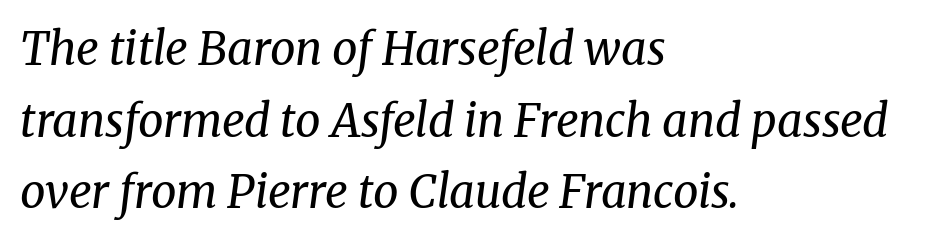
You could not count columns in this text — the font is proportionally spaced. Nothing unusual about the tracking: characters are spaced as the font intends. Are there feet on the stems? There are — it's a serif. Yep, that's italic — everything's leaning.
